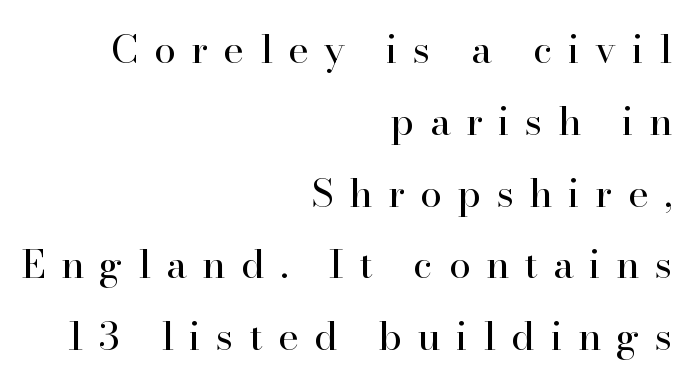
It's the straight-up-and-down kind of type. Think of a printed novel: that variable character pitch is what you see here. Weight: in the light-to-regular range. To sum up the face: it has serifs.
